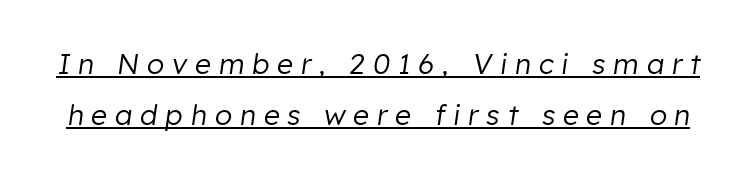
{"italic": "yes", "lean": "right", "slant_degrees": 8, "bold": "no", "weight": "regular", "width": "normal", "stroke_contrast": "low", "x_height": "medium", "monospaced": "no", "underline": "yes", "line_spacing_ratio": 1.83, "letter_spacing": "wide", "letter_spacing_em": 0.28, "glyph_px": 28}
